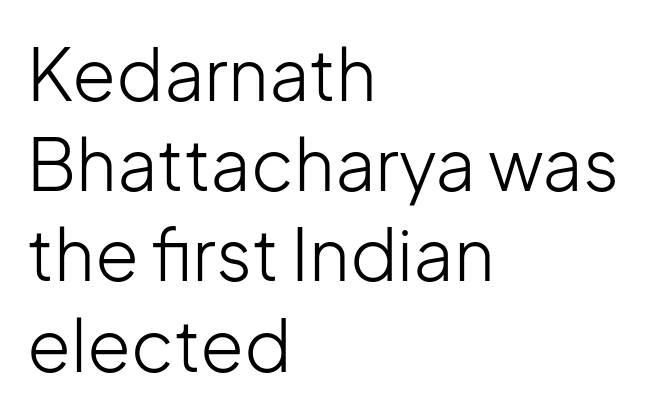
Q: Is the text bold? A: No.
Q: Is the text italic (slanted)? A: No, it is upright.
Q: Is the typeface a serif or a sans-serif typeface? A: Sans-serif.
Q: Is the text underlined? A: No.
Q: How is the paragraph aligned? A: Left-aligned.
Q: Is the spacing between letters normal or unusually wide? A: Normal.
Q: Is the spacing between lines tight, normal or loose? A: Normal.
Q: Width (condensed, normal, or wide)? A: Normal.
Q: Stroke contrast? A: Low.
Q: x-height? A: Medium.
Q: Monospaced? A: No.
